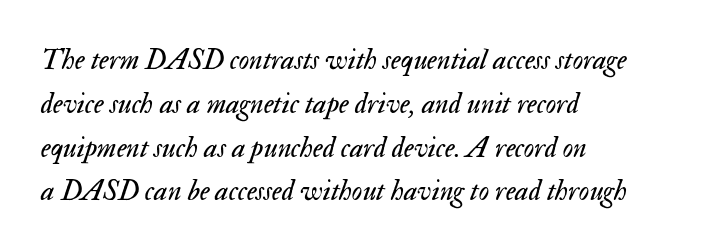
Q: Is the text bold? A: No.
Q: Is the text italic (slanted)? A: Yes, it leans right by about 17 degrees.
Q: Is the text underlined? A: No.
Q: How is the paragraph aligned? A: Left-aligned.
Q: Is the spacing between letters normal or unusually wide? A: Normal.
Q: Is the spacing between lines tight, normal or loose? A: Normal.
Q: Width (condensed, normal, or wide)? A: Normal.
Q: Stroke contrast? A: Medium.
Q: x-height? A: Small.
Q: Monospaced? A: No.
